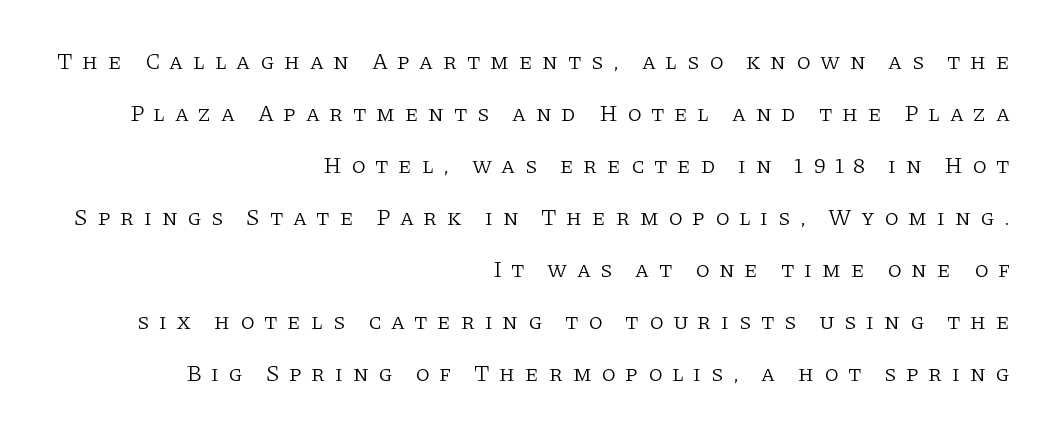
{"italic": "no", "bold": "no", "underline": "no", "align": "right", "line_spacing": "loose", "line_spacing_ratio": 2.26, "letter_spacing": "wide", "letter_spacing_em": 0.41, "glyph_px": 23}
